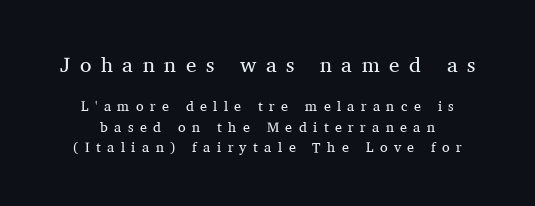
The image shows 21 px text type, upright; set centered, normal line spacing (1.48x), unusually wide letter spacing (+0.46 em), not underlined; the first (top) block is 1.5x larger.
